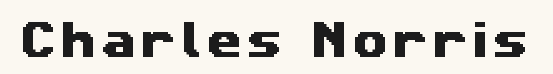
The image shows 40 px wide sans-serif type; set not underlined; medium stroke contrast and a medium x-height.
